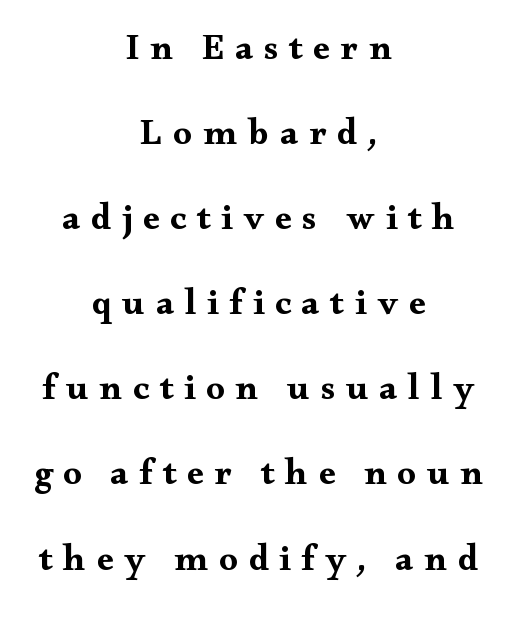
Q: Is the text bold? A: Yes.
Q: Is the text italic (slanted)? A: No, it is upright.
Q: Is the typeface a serif or a sans-serif typeface? A: Serif.
Q: Is the text underlined? A: No.
Q: How is the paragraph aligned? A: Centered.
Q: Is the spacing between letters normal or unusually wide? A: Unusually wide.
Q: Is the spacing between lines tight, normal or loose? A: Loose.
Q: Width (condensed, normal, or wide)? A: Wide.
Q: Stroke contrast? A: Medium.
Q: x-height? A: Small.
Q: Monospaced? A: No.
